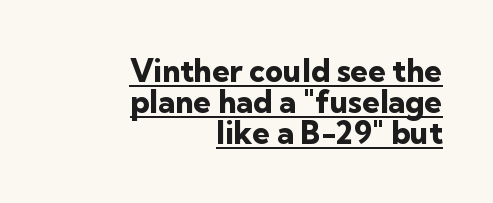
Emphasis is given by a line drawn under the lettering. The typography opts for an upright posture over an oblique one. To sum up the face: it is a sans, with no serifs. Set as a true bold cut, around the 700 mark. The rendering uses natural spacing where letterforms have individual widths. Line endings align vertically; line beginnings do not.
